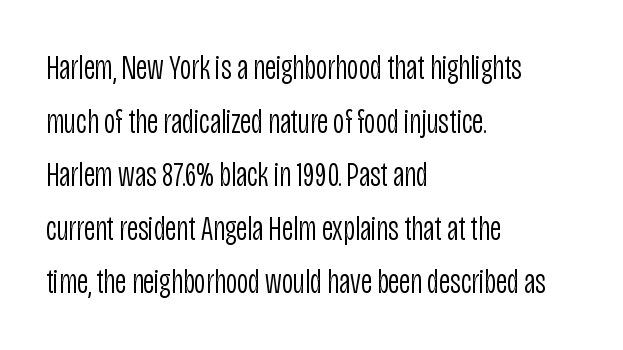
Vertical spacing — default. The letters carry no serifs — their stems end cleanly without finishing strokes. Which margin do the lines hug? The left one — the right edge is uneven. Spacing verdict: proportional, widths tailored to each character. Vertical stems look standard width or narrower in stroke. Posture: upright roman.
